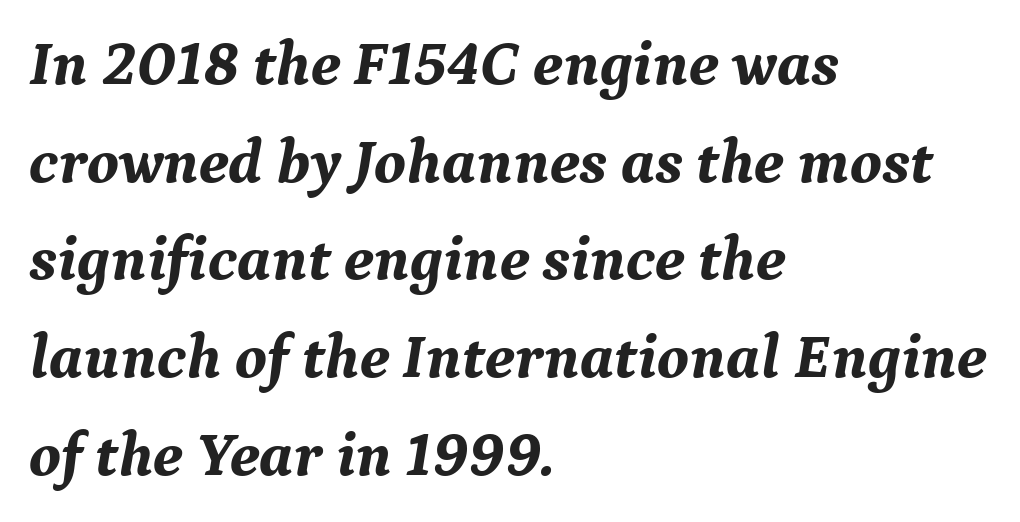
{"serif": "yes", "italic": "yes", "lean": "right", "slant_degrees": 9, "bold": "yes", "weight": "bold", "width": "normal", "stroke_contrast": "medium", "x_height": "medium", "monospaced": "no", "underline": "no", "align": "left", "line_spacing": "normal", "line_spacing_ratio": 1.55, "letter_spacing": "normal", "letter_spacing_em": 0.0, "glyph_px": 63}
